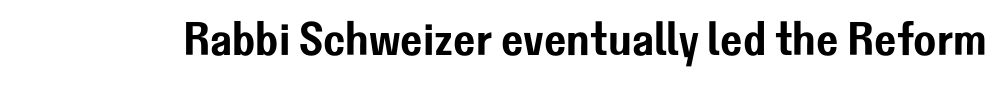
{"serif": "no", "italic": "no", "width": "normal", "stroke_contrast": "low", "x_height": "medium", "monospaced": "no", "underline": "no", "letter_spacing": "normal", "letter_spacing_em": 0.0, "glyph_px": 47}
